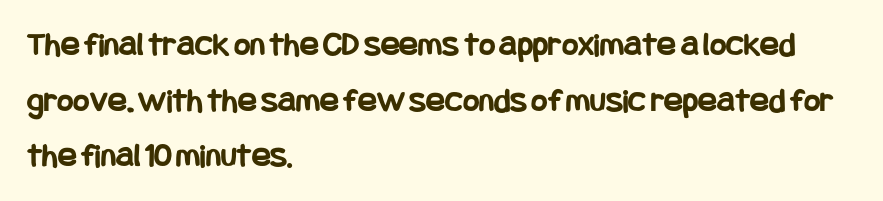
The image shows 35 px bold, condensed sans-serif type, upright; set left-aligned, normal line spacing (1.59x), normal letter spacing, not underlined; low stroke contrast and a large x-height.
